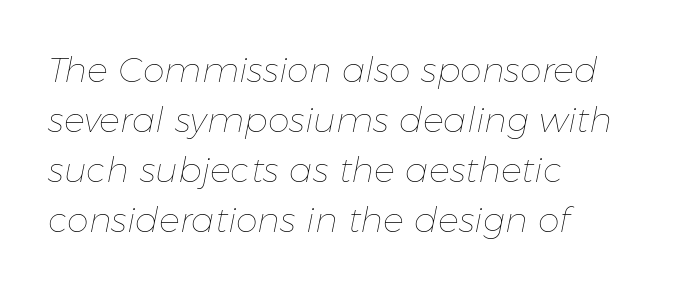
The font's italic variant was chosen for this text. The passage is arranged the way most books set body copy — flush left. Each row of text sits above clean, open space. Counters stay open thanks to moderate or lighter strokes. Looks like regular typesetting: each glyph gets only the width it needs. No extra tracking has been applied to these lines.
